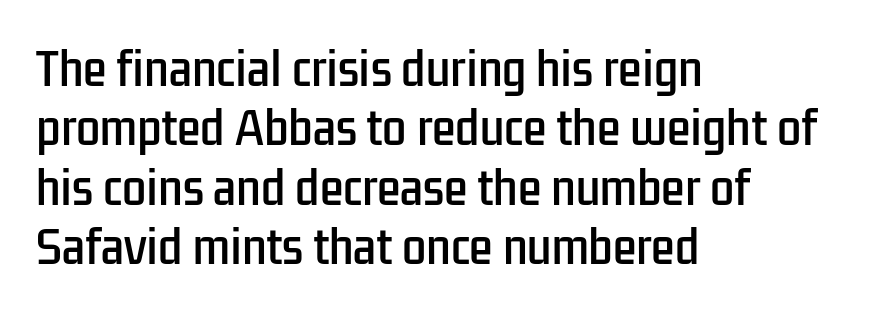
{"serif": "no", "italic": "no", "width": "condensed", "stroke_contrast": "low", "x_height": "medium", "monospaced": "no", "underline": "no", "align": "left", "line_spacing": "normal", "line_spacing_ratio": 1.38, "letter_spacing": "normal", "letter_spacing_em": 0.0, "glyph_px": 43}
